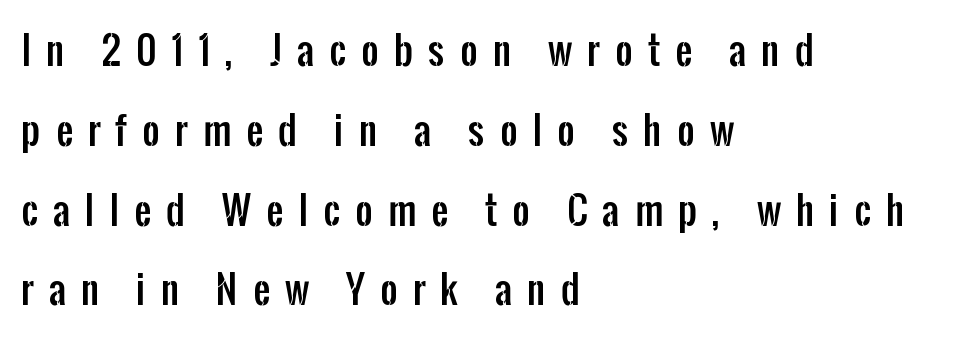
Q: Is the text italic (slanted)? A: No, it is upright.
Q: Is the typeface a serif or a sans-serif typeface? A: Sans-serif.
Q: Is the text underlined? A: No.
Q: How is the paragraph aligned? A: Left-aligned.
Q: Is the spacing between letters normal or unusually wide? A: Unusually wide.
Q: Is the spacing between lines tight, normal or loose? A: Loose.
Q: Width (condensed, normal, or wide)? A: Condensed.
Q: Stroke contrast? A: Low.
Q: x-height? A: Medium.
Q: Monospaced? A: No.
